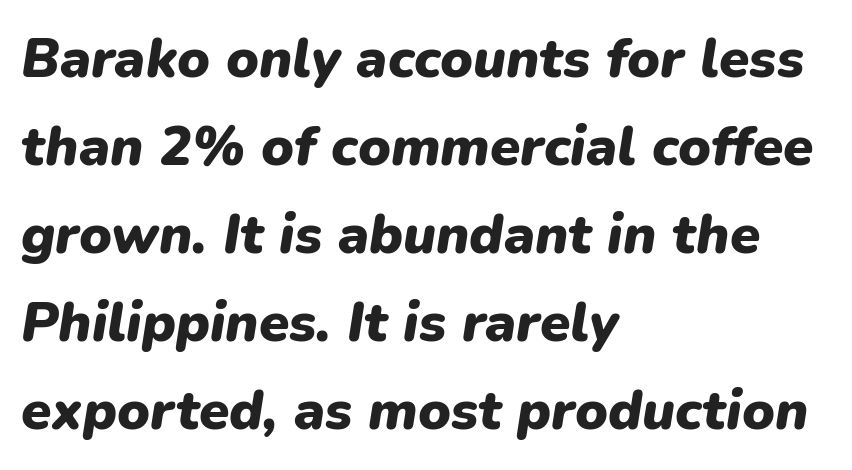
Q: Is the text bold? A: Yes.
Q: Is the text italic (slanted)? A: Yes, it leans right by about 9 degrees.
Q: Is the text underlined? A: No.
Q: How is the paragraph aligned? A: Left-aligned.
Q: Is the spacing between letters normal or unusually wide? A: Normal.
Q: Is the spacing between lines tight, normal or loose? A: Normal.
Q: Width (condensed, normal, or wide)? A: Normal.
Q: Stroke contrast? A: Low.
Q: x-height? A: Medium.
Q: Monospaced? A: No.
